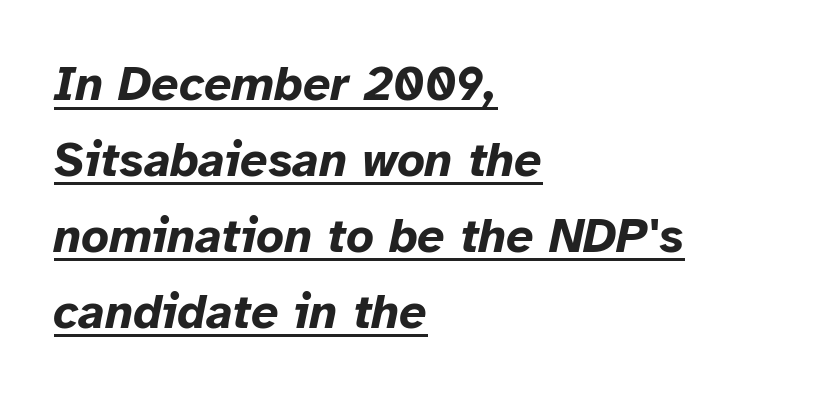
The font's italic variant was chosen for this text. Regular leading. The sample has been set heavy, in full bold. The letters sit at their default tracking, neither squeezed nor spread. A typesetter would call this proportional, since set widths differ per character.
